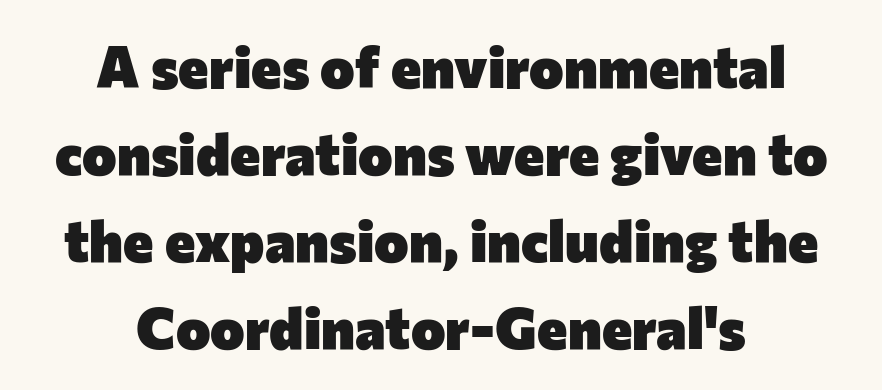
Q: Is the text bold? A: Yes.
Q: Is the text italic (slanted)? A: No, it is upright.
Q: Is the typeface a serif or a sans-serif typeface? A: Sans-serif.
Q: Is the text underlined? A: No.
Q: How is the paragraph aligned? A: Centered.
Q: Is the spacing between letters normal or unusually wide? A: Normal.
Q: Is the spacing between lines tight, normal or loose? A: Normal.
Q: Width (condensed, normal, or wide)? A: Normal.
Q: Stroke contrast? A: Low.
Q: x-height? A: Medium.
Q: Monospaced? A: No.
